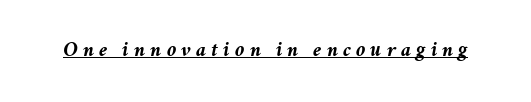
Q: Is the text bold? A: Yes.
Q: Is the text italic (slanted)? A: Yes, it leans right by about 11 degrees.
Q: Is the text underlined? A: Yes.
Q: Is the spacing between letters normal or unusually wide? A: Unusually wide.
